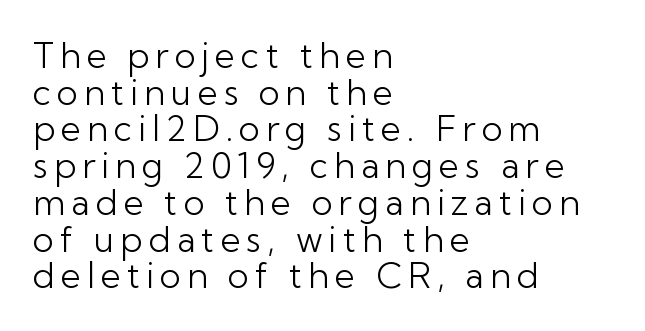
Q: Is the text bold? A: No.
Q: Is the text italic (slanted)? A: No, it is upright.
Q: Is the typeface a serif or a sans-serif typeface? A: Sans-serif.
Q: Is the text underlined? A: No.
Q: How is the paragraph aligned? A: Left-aligned.
Q: Is the spacing between lines tight, normal or loose? A: Tight.
Q: Width (condensed, normal, or wide)? A: Normal.
Q: Stroke contrast? A: Low.
Q: x-height? A: Medium.
Q: Monospaced? A: No.
